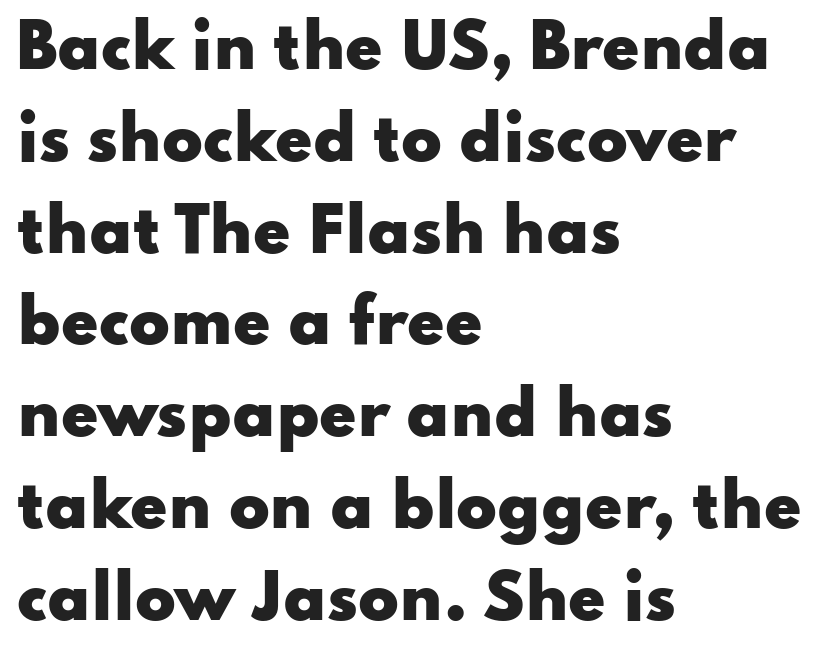
Q: Is the text bold? A: Yes.
Q: Is the text italic (slanted)? A: No, it is upright.
Q: Is the typeface a serif or a sans-serif typeface? A: Sans-serif.
Q: Is the text underlined? A: No.
Q: How is the paragraph aligned? A: Left-aligned.
Q: Is the spacing between letters normal or unusually wide? A: Normal.
Q: Is the spacing between lines tight, normal or loose? A: Normal.
Q: Width (condensed, normal, or wide)? A: Wide.
Q: Stroke contrast? A: Low.
Q: x-height? A: Small.
Q: Monospaced? A: No.
